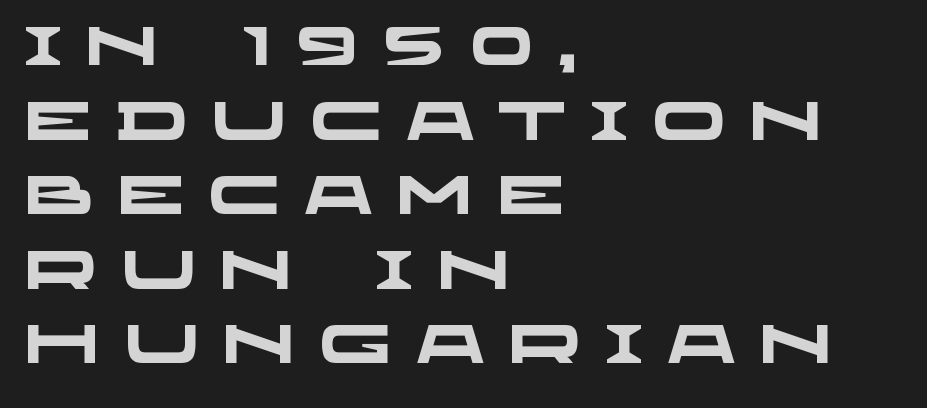
Q: Is the text bold? A: Yes.
Q: Is the typeface a serif or a sans-serif typeface? A: Sans-serif.
Q: Is the text underlined? A: No.
Q: How is the paragraph aligned? A: Left-aligned.
Q: Is the spacing between letters normal or unusually wide? A: Unusually wide.
Q: Is the spacing between lines tight, normal or loose? A: Normal.
Q: Width (condensed, normal, or wide)? A: Wide.
Q: Stroke contrast? A: Low.
Q: x-height? A: Large.
Q: Monospaced? A: No.
